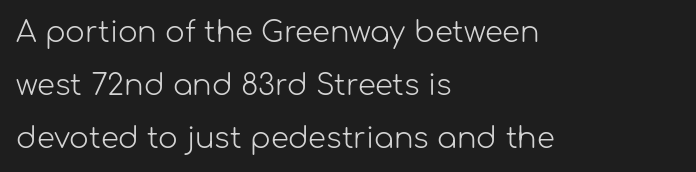
The image shows 29 px light sans-serif type, upright; set left-aligned, line spacing 1.83x, normal letter spacing, not underlined; low stroke contrast and a medium x-height.
